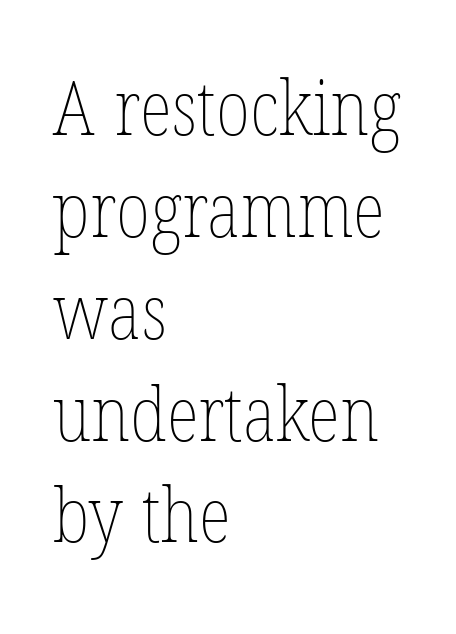
Does the leading feel generous? No, just average. Varying glyph widths throughout — classic text-font behaviour. The horizontal fit of the characters is conventional and even. Letters have the restrained weight of plain body copy at most. Each line starts at the same left margin while the right side varies. A bare baseline throughout the passage.
